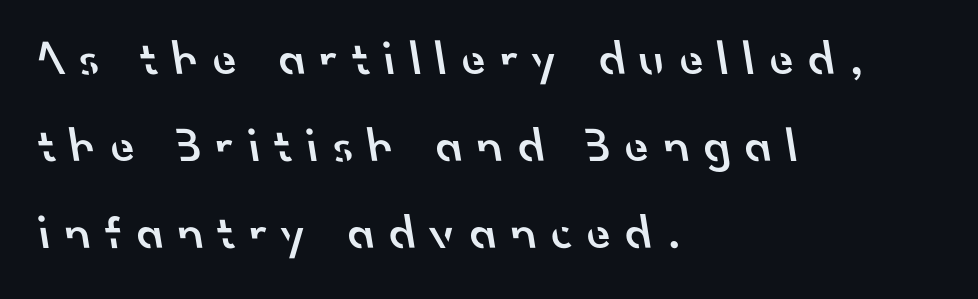
{"serif": "no", "bold": "semi", "weight": "semibold", "width": "normal", "stroke_contrast": "low", "x_height": "small", "monospaced": "no", "underline": "no", "align": "left", "line_spacing_ratio": 1.78, "letter_spacing": "wide", "letter_spacing_em": 0.3, "glyph_px": 49}
